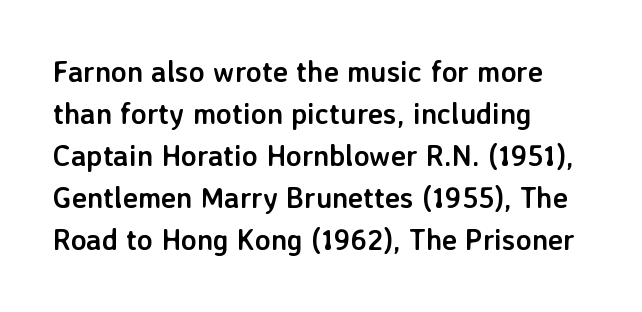
{"serif": "no", "italic": "no", "bold": "yes", "weight": "semibold", "width": "normal", "stroke_contrast": "low", "x_height": "medium", "monospaced": "no", "underline": "no", "align": "left", "line_spacing": "normal", "line_spacing_ratio": 1.45, "letter_spacing": "normal", "letter_spacing_em": 0.0, "glyph_px": 29}
